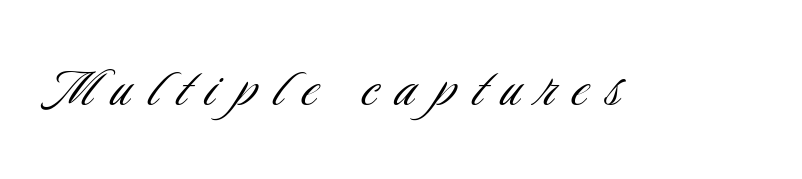
The image shows 63 px light, condensed sans-serif type; set unusually wide letter spacing (+0.28 em), not underlined; low stroke contrast and a small x-height.
